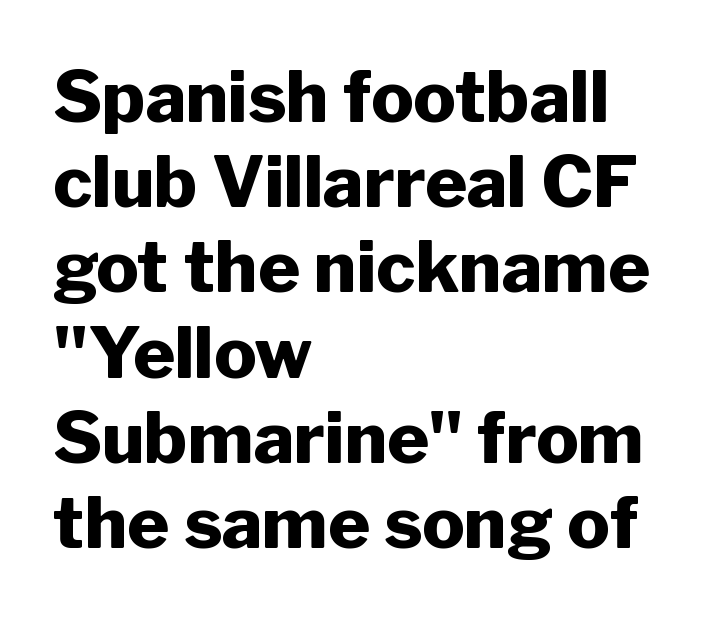
Q: Is the text bold? A: Yes.
Q: Is the text italic (slanted)? A: No, it is upright.
Q: Is the typeface a serif or a sans-serif typeface? A: Sans-serif.
Q: Is the text underlined? A: No.
Q: How is the paragraph aligned? A: Left-aligned.
Q: Is the spacing between letters normal or unusually wide? A: Normal.
Q: Width (condensed, normal, or wide)? A: Normal.
Q: Stroke contrast? A: Low.
Q: x-height? A: Medium.
Q: Monospaced? A: No.
